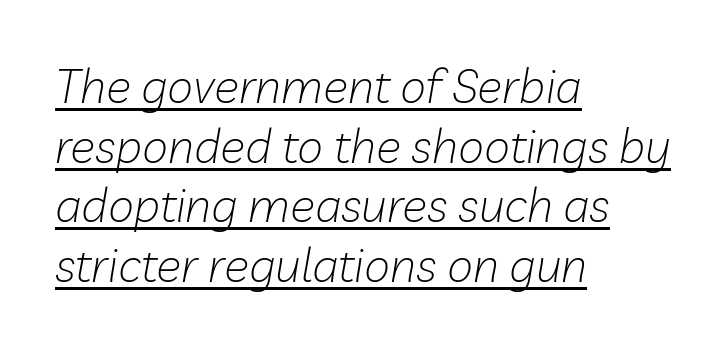
Q: Is the text bold? A: No.
Q: Is the text italic (slanted)? A: Yes, it leans right by about 10 degrees.
Q: Is the text underlined? A: Yes.
Q: How is the paragraph aligned? A: Left-aligned.
Q: Is the spacing between letters normal or unusually wide? A: Normal.
Q: Is the spacing between lines tight, normal or loose? A: Normal.
Q: Width (condensed, normal, or wide)? A: Normal.
Q: Stroke contrast? A: Low.
Q: x-height? A: Medium.
Q: Monospaced? A: No.
